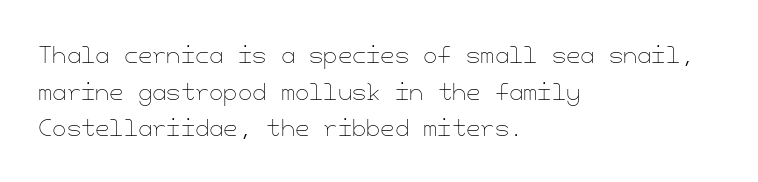
{"italic": "no", "bold": "no", "underline": "no", "align": "left", "line_spacing": "normal", "line_spacing_ratio": 1.59, "letter_spacing": "normal", "letter_spacing_em": 0.0, "glyph_px": 23}
